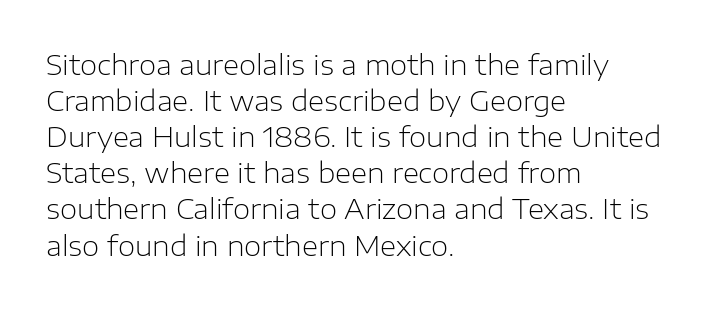
The words here are not underlined. The passage shown is typed in a proportional face where columns would drift. Nope, no serifs anywhere on these letters. These lines keep a tight, regular rhythm from letter to letter. Successive baselines arrive at the customary interval.
